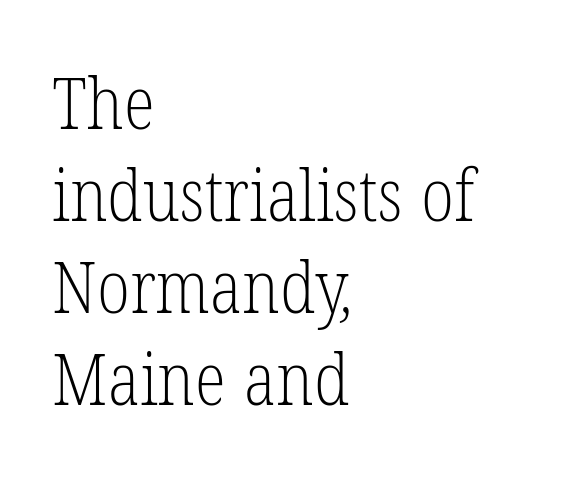
The image shows 72 px light, condensed serif type; set left-aligned, normal line spacing (1.28x), normal letter spacing, not underlined; low stroke contrast and a medium x-height.
